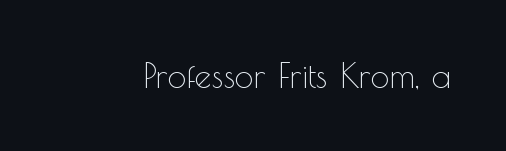
{"serif": "no", "italic": "no", "bold": "no", "weight": "thin", "width": "normal", "x_height": "small", "monospaced": "no", "underline": "no", "letter_spacing": "normal", "letter_spacing_em": 0.0, "glyph_px": 34}
